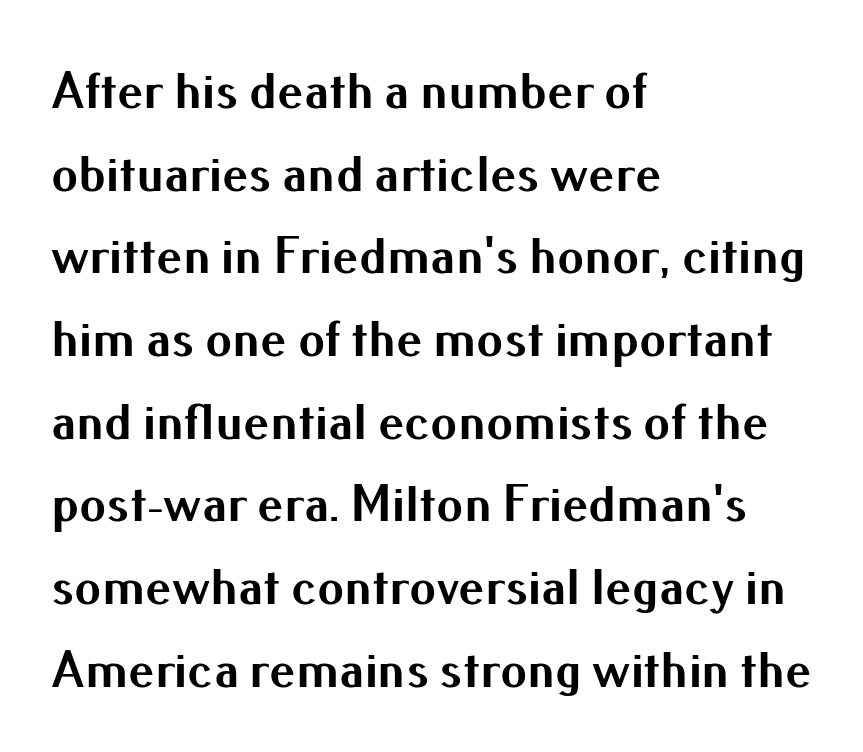
Q: Is the text bold? A: Yes.
Q: Is the text italic (slanted)? A: No, it is upright.
Q: Is the typeface a serif or a sans-serif typeface? A: Sans-serif.
Q: Is the text underlined? A: No.
Q: How is the paragraph aligned? A: Left-aligned.
Q: Is the spacing between letters normal or unusually wide? A: Normal.
Q: Is the spacing between lines tight, normal or loose? A: Normal.
Q: Width (condensed, normal, or wide)? A: Normal.
Q: Stroke contrast? A: Medium.
Q: x-height? A: Small.
Q: Monospaced? A: No.
